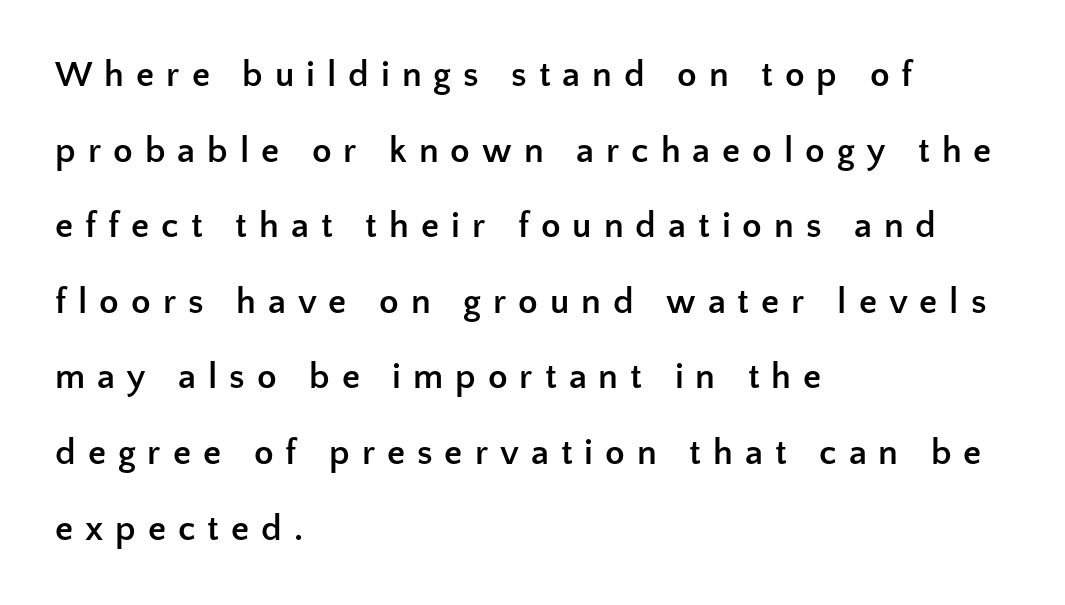
The image shows 36 px semibold sans-serif type, upright; set left-aligned, loose line spacing (2.1x), unusually wide letter spacing (+0.33 em), not underlined; low stroke contrast and a medium x-height.
